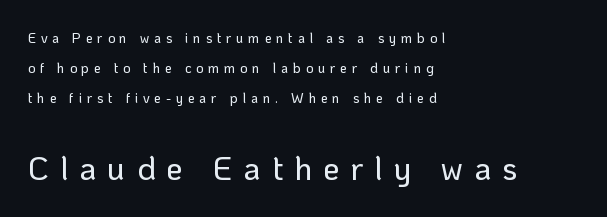
Q: Is the text italic (slanted)? A: No, it is upright.
Q: Is the typeface a serif or a sans-serif typeface? A: Sans-serif.
Q: Is the text underlined? A: No.
Q: How is the paragraph aligned? A: Left-aligned.
Q: Is the spacing between letters normal or unusually wide? A: Unusually wide.
Q: Is the spacing between lines tight, normal or loose? A: Loose.
Q: Which block of text is set in a larger size, the first (top) or the second (bottom)? A: The second (bottom) one.
Q: Width (condensed, normal, or wide)? A: Normal.
Q: Stroke contrast? A: Low.
Q: x-height? A: Medium.
Q: Monospaced? A: No.
